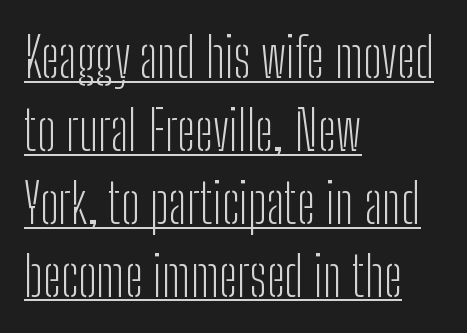
The image shows 54 px light, condensed sans-serif type, upright; set left-aligned, normal line spacing (1.35x), normal letter spacing, underlined; low stroke contrast and a medium x-height.
